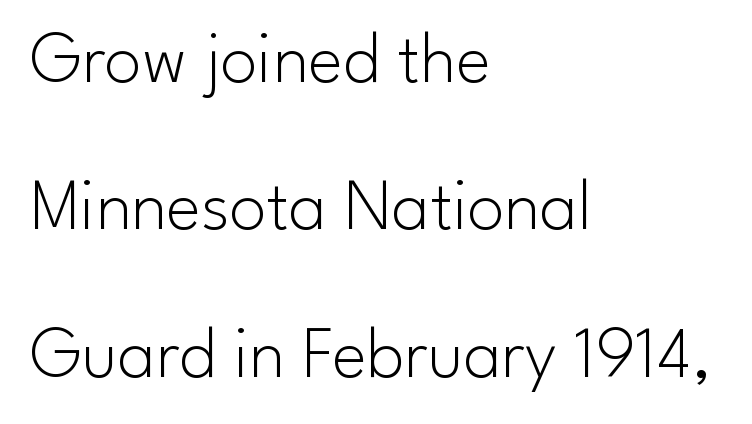
{"serif": "no", "italic": "no", "bold": "no", "weight": "light", "width": "normal", "stroke_contrast": "low", "x_height": "small", "monospaced": "no", "underline": "no", "align": "left", "line_spacing": "loose", "line_spacing_ratio": 1.99, "letter_spacing": "normal", "letter_spacing_em": 0.0, "glyph_px": 74}
